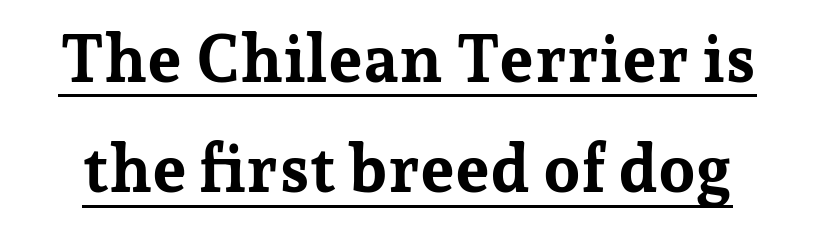
Q: Is the text bold? A: Yes.
Q: Is the text italic (slanted)? A: No, it is upright.
Q: Is the typeface a serif or a sans-serif typeface? A: Serif.
Q: Is the text underlined? A: Yes.
Q: Is the spacing between letters normal or unusually wide? A: Normal.
Q: Is the spacing between lines tight, normal or loose? A: Normal.
Q: Width (condensed, normal, or wide)? A: Normal.
Q: Stroke contrast? A: Low.
Q: x-height? A: Medium.
Q: Monospaced? A: No.
